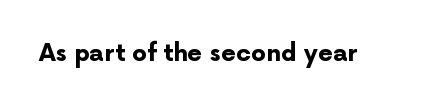
What stands out about the letter spacing? Nothing — it is the standard amount. Upright lettering throughout. Bold? Absolutely — the strokes are thick and heavy. The glyphs are unaccompanied by any horizontal stroke below them.
